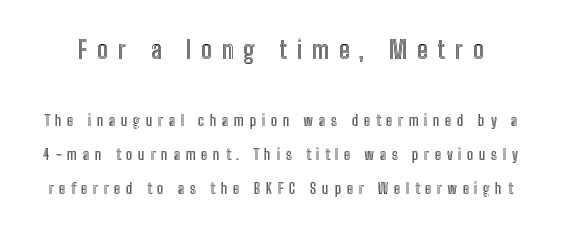
{"italic": "no", "underline": "no", "line_spacing": "loose", "line_spacing_ratio": 2.42, "letter_spacing": "wide", "letter_spacing_em": 0.41, "larger_block": "first", "size_ratio": 1.71, "glyph_px": 24}
